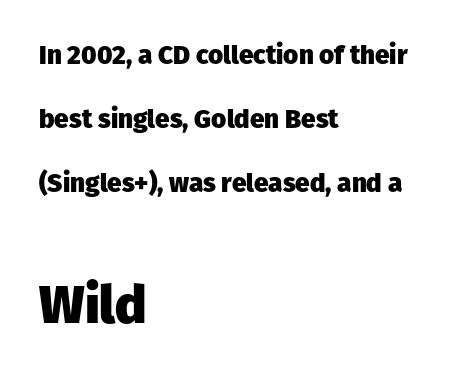
The image shows 53 px heavy sans-serif type, upright; set left-aligned, loose line spacing (2.46x), normal letter spacing, not underlined; the second (bottom) block is 2.04x larger; low stroke contrast and a medium x-height.
